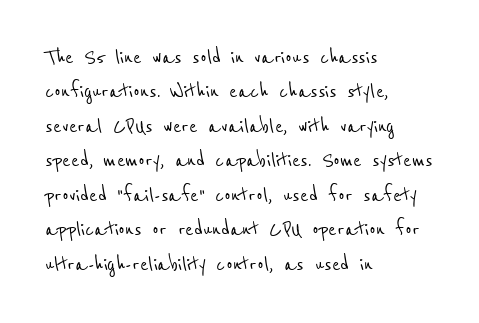
The image shows 25 px text type; set left-aligned, normal line spacing (1.38x), normal letter spacing, not underlined.
